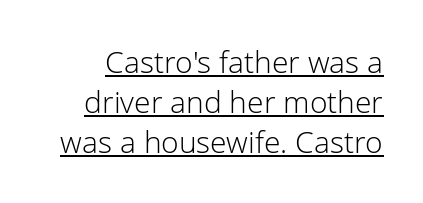
Does a line run under the words? Yes, clearly. Upright lettering throughout. Look at the bottom of the vertical strokes: they stop flat, with no serifs. The face used here is rendered with its standard letterfit. Heaviness? Minimal to ordinary, like unemphasized prose.
